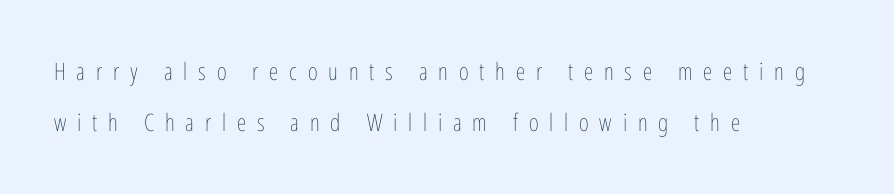
The image shows 24 px text type, upright; set left-aligned, loose line spacing (2.13x), unusually wide letter spacing (+0.45 em), not underlined.
